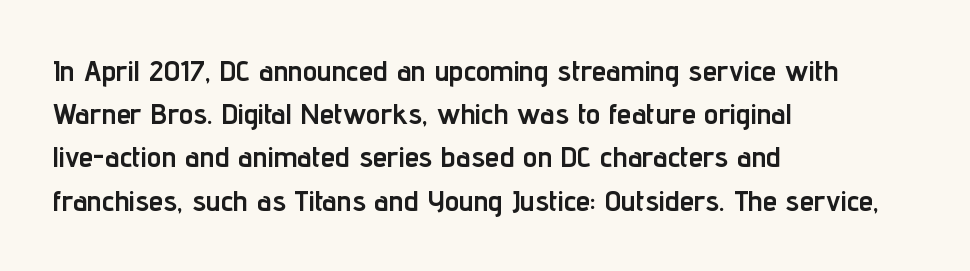
Nobody touched the tracking dial on this one. The passage shown is not underscored anywhere. Caption: multi-line text, flush left, ragged right. Font category for this specimen: sans-serif. The letters advance in unequal steps, a hallmark of proportional type.
